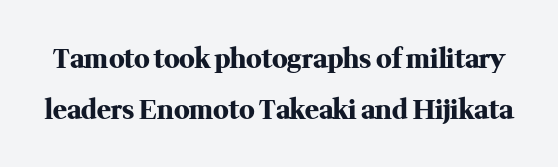
The image shows 26 px bold type, upright; set loose line spacing (1.96x), normal letter spacing, not underlined.
